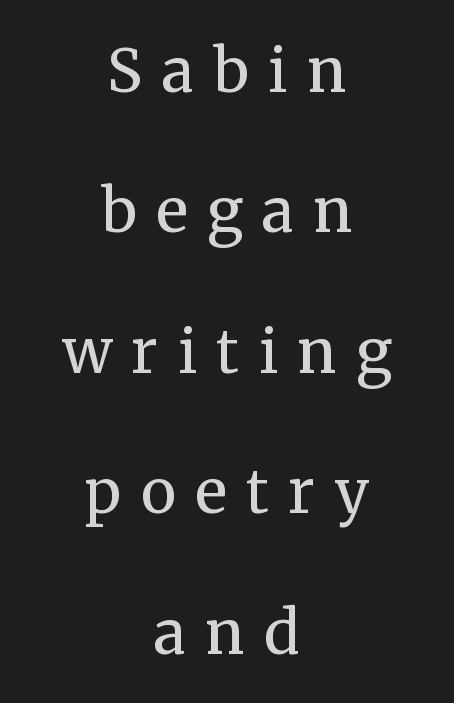
This reads as an unemphasized weight, regular at the heaviest. The type family on display is of the serif kind. Spacing between characters has been opened up far beyond the box default. Think of a printed novel: that variable character pitch is what you see here.
